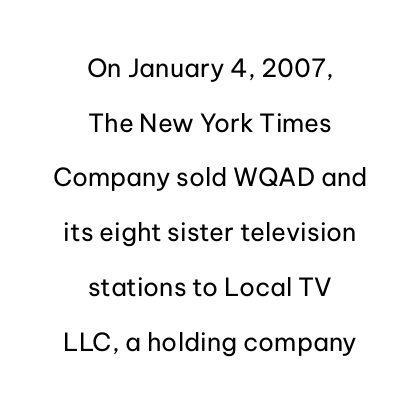
Q: Is the text bold? A: No.
Q: Is the text italic (slanted)? A: No, it is upright.
Q: Is the text underlined? A: No.
Q: How is the paragraph aligned? A: Centered.
Q: Is the spacing between letters normal or unusually wide? A: Normal.
Q: Is the spacing between lines tight, normal or loose? A: Loose.
